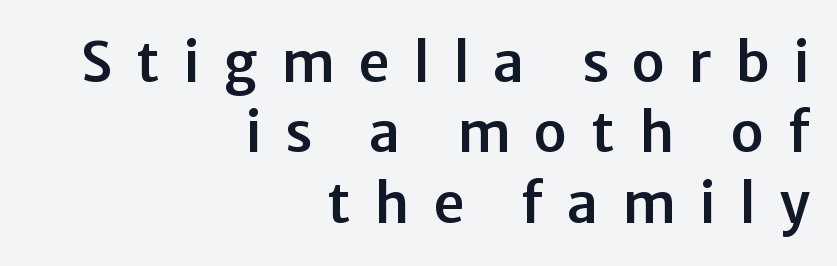
The image shows 55 px sans-serif type, upright; set right-aligned, normal line spacing (1.28x), unusually wide letter spacing (+0.43 em), not underlined; low stroke contrast and a medium x-height.
